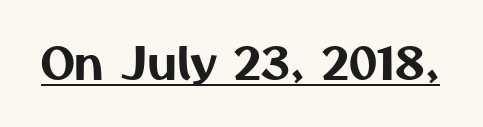
The image shows 44 px sans-serif type; set normal letter spacing, underlined; medium stroke contrast and a medium x-height.
